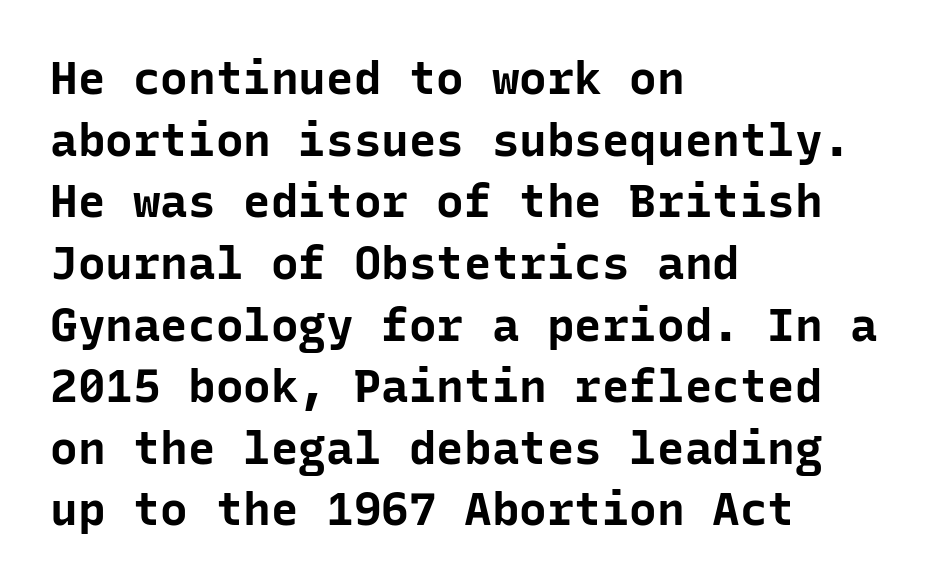
{"serif": "no", "italic": "no", "bold": "yes", "weight": "bold", "width": "normal", "stroke_contrast": "low", "x_height": "medium", "monospaced": "yes", "underline": "no", "align": "left", "line_spacing": "normal", "line_spacing_ratio": 1.34, "letter_spacing": "normal", "letter_spacing_em": 0.0, "glyph_px": 46}
